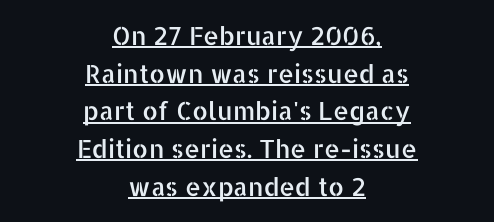
Q: Is the text italic (slanted)? A: No, it is upright.
Q: Is the text underlined? A: Yes.
Q: How is the paragraph aligned? A: Centered.
Q: Is the spacing between letters normal or unusually wide? A: Normal.
Q: Is the spacing between lines tight, normal or loose? A: Normal.
